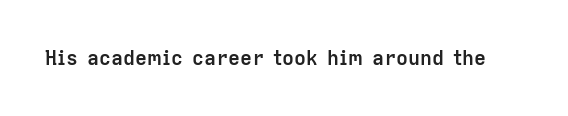
{"italic": "no", "bold": "yes", "underline": "no", "letter_spacing": "normal", "letter_spacing_em": 0.0, "glyph_px": 20}
